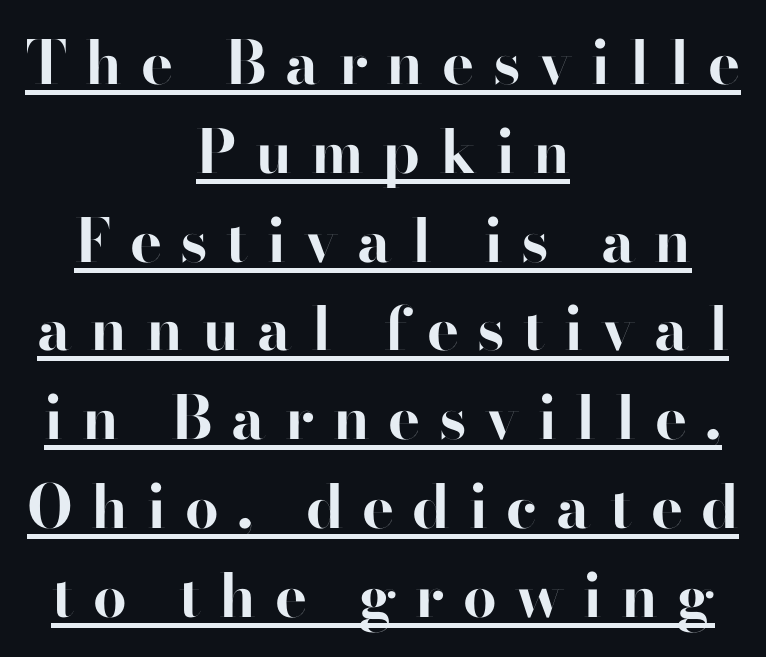
Q: Is the text bold? A: Yes.
Q: Is the text italic (slanted)? A: No, it is upright.
Q: Is the typeface a serif or a sans-serif typeface? A: Sans-serif.
Q: Is the text underlined? A: Yes.
Q: How is the paragraph aligned? A: Centered.
Q: Is the spacing between letters normal or unusually wide? A: Unusually wide.
Q: Is the spacing between lines tight, normal or loose? A: Normal.
Q: Width (condensed, normal, or wide)? A: Normal.
Q: Stroke contrast? A: High.
Q: x-height? A: Small.
Q: Monospaced? A: No.
